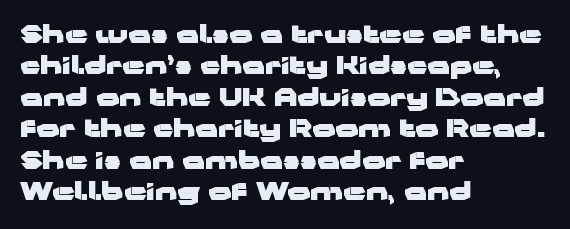
Q: Is the text bold? A: Yes.
Q: Is the text italic (slanted)? A: No, it is upright.
Q: Is the text underlined? A: No.
Q: How is the paragraph aligned? A: Left-aligned.
Q: Is the spacing between letters normal or unusually wide? A: Normal.
Q: Is the spacing between lines tight, normal or loose? A: Normal.
